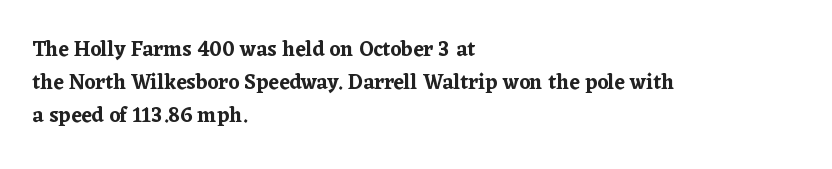
{"italic": "no", "underline": "no", "align": "left", "line_spacing": "normal", "line_spacing_ratio": 1.58, "letter_spacing": "normal", "letter_spacing_em": 0.0, "glyph_px": 21}
